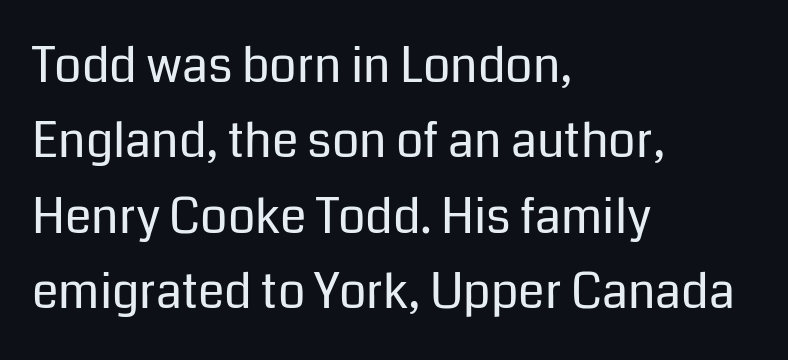
The cut favours lightness, reaching ordinary text weight at its darkest. Unlike a traditional serif, this face leaves its strokes unadorned. Each letter keeps its own natural width here, so spacing adapts to shape. Posture: straight, roman, zero tilt. Quick note: underline off. Line beginnings align vertically; line endings do not.
